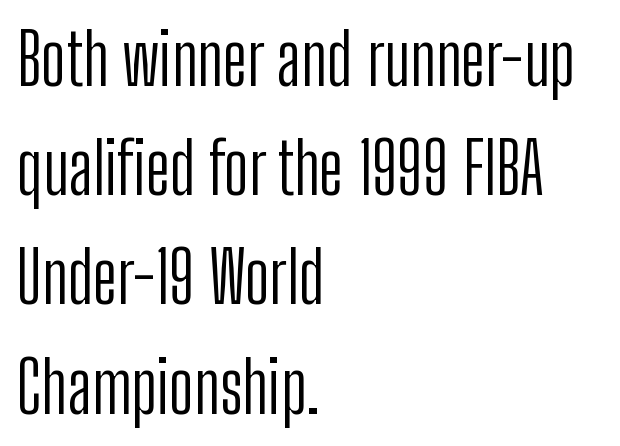
The image shows 70 px light, condensed sans-serif type, upright; set left-aligned, normal line spacing (1.56x), normal letter spacing, not underlined; low stroke contrast and a medium x-height.
